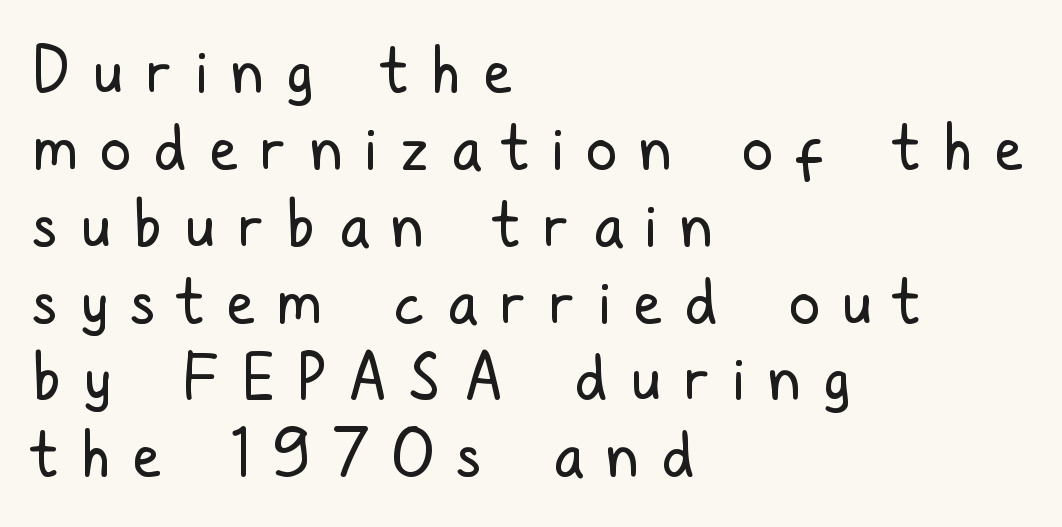
Loose tracking; the words dissolve into strings of separated letters. Serif or sans? Sans — the stroke terminals are bare. Stroke mass is kept to a normal reading level or below. You could not count columns in this text — the font is proportionally spaced. Check under the words: just untouched page.
